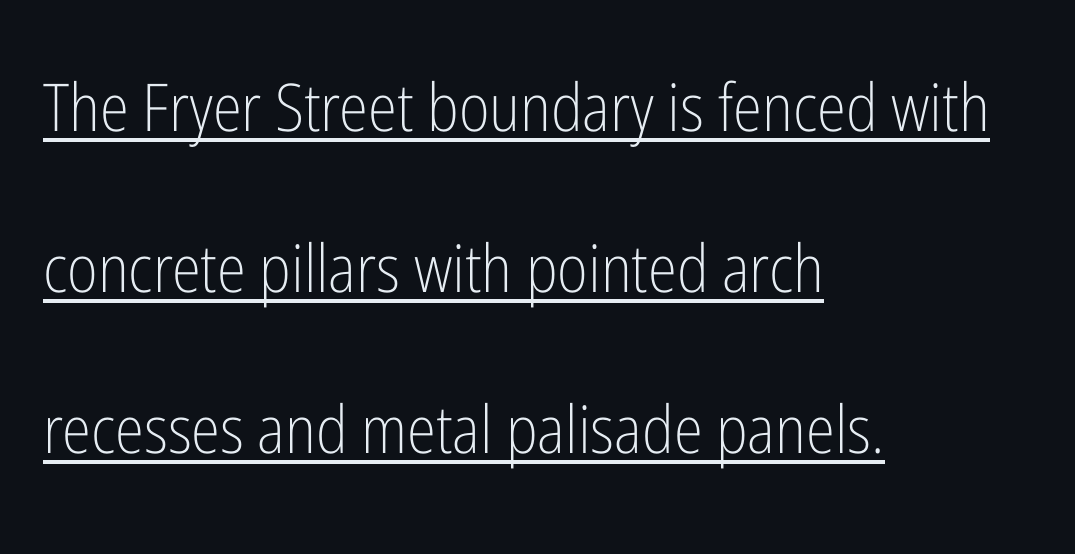
The image shows 66 px light, condensed sans-serif type, upright; set left-aligned, loose line spacing (2.44x), normal letter spacing, underlined; low stroke contrast and a medium x-height.
